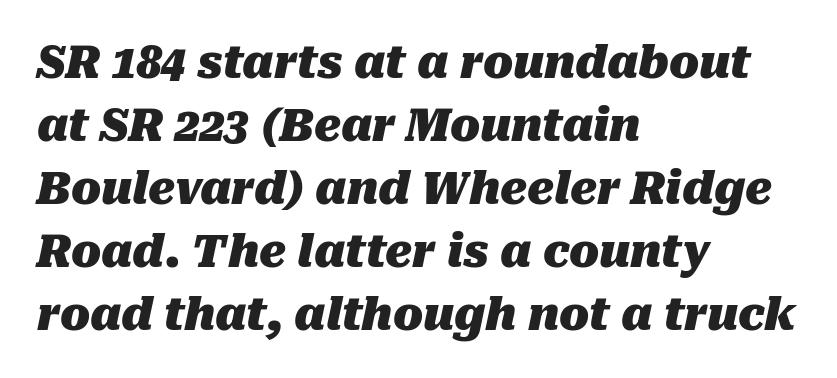
The axis of the letterforms is tilted away from vertical. The glyphs have the mass of a bold cut. How would I describe the line gaps? Plain and ordinary. Proportional: the letters do not fall into vertical columns. Type without underlining.
